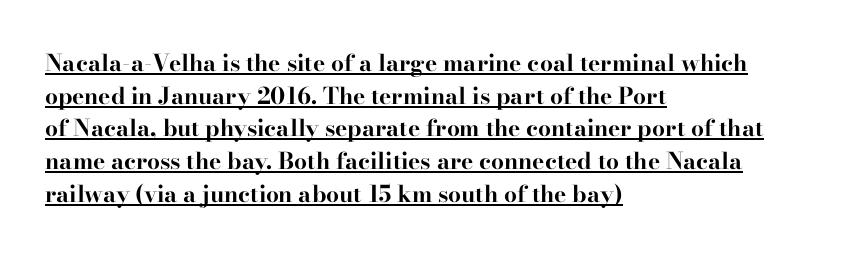
{"italic": "no", "bold": "yes", "underline": "yes", "align": "left", "line_spacing": "normal", "line_spacing_ratio": 1.42, "letter_spacing": "normal", "letter_spacing_em": 0.0, "glyph_px": 23}
